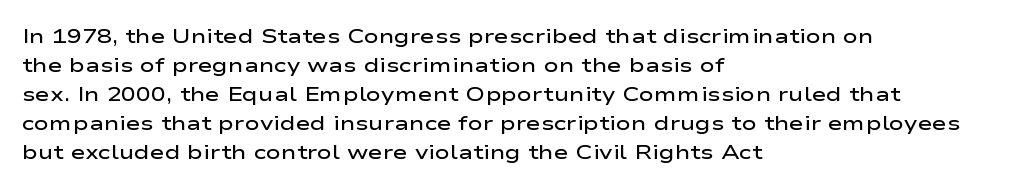
The image shows 20 px text type, upright; set left-aligned, normal line spacing (1.45x), normal letter spacing, not underlined.
